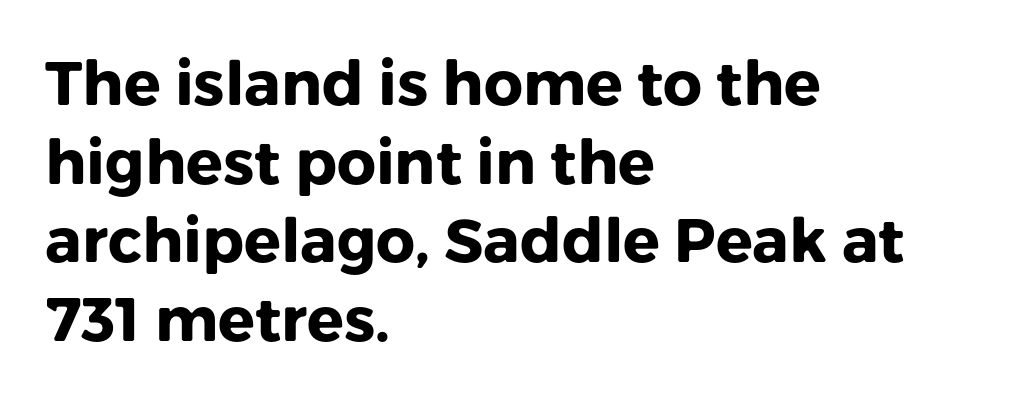
Tall strokes in this sample are plumb rather than angled. Is this a fixed-width face? No — the glyphs have proportional, varying widths. Descenders are the only things crossing below the line. Compared with typical paragraphs, the rows here are spaced about the same.
